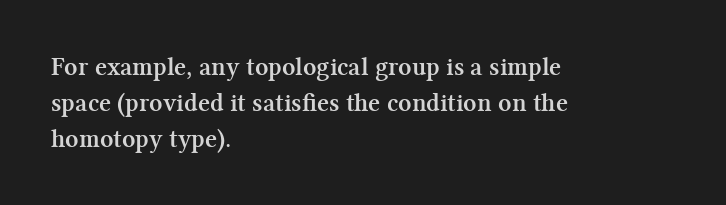
{"italic": "no", "bold": "yes", "underline": "no", "align": "left", "line_spacing": "normal", "line_spacing_ratio": 1.38, "letter_spacing": "normal", "letter_spacing_em": 0.0, "glyph_px": 26}
